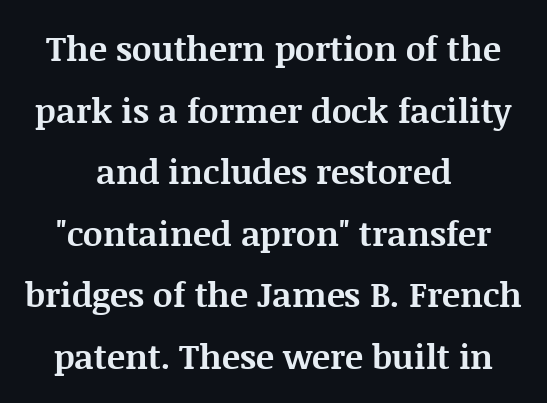
Beneath every word, the page is bare. Think of a printed novel: that variable character pitch is what you see here. Strong, thick strokes mark this as bold type. The passage shown has conventional tracking throughout. The lines are quadded center. You can tell it's not italic because the verticals are truly vertical.
